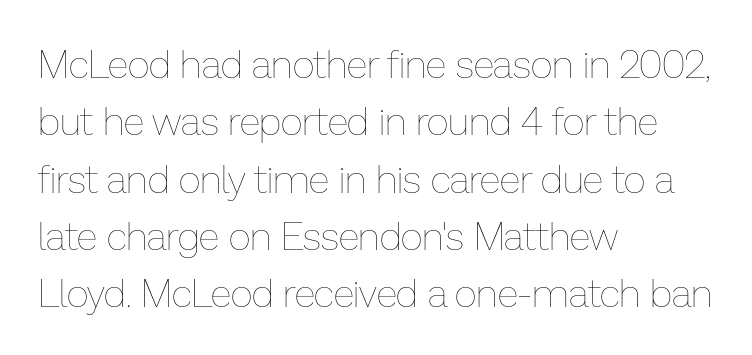
The image shows 39 px thin type, upright; set left-aligned, normal line spacing (1.47x), normal letter spacing, not underlined; low stroke contrast and a medium x-height.
